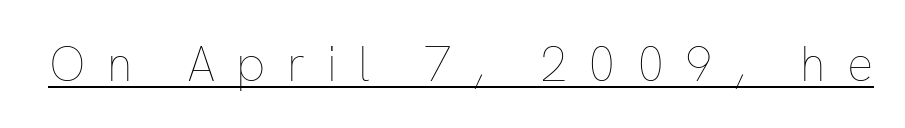
The image shows 49 px thin type, upright; set unusually wide letter spacing (+0.43 em), underlined; low stroke contrast and a medium x-height.
